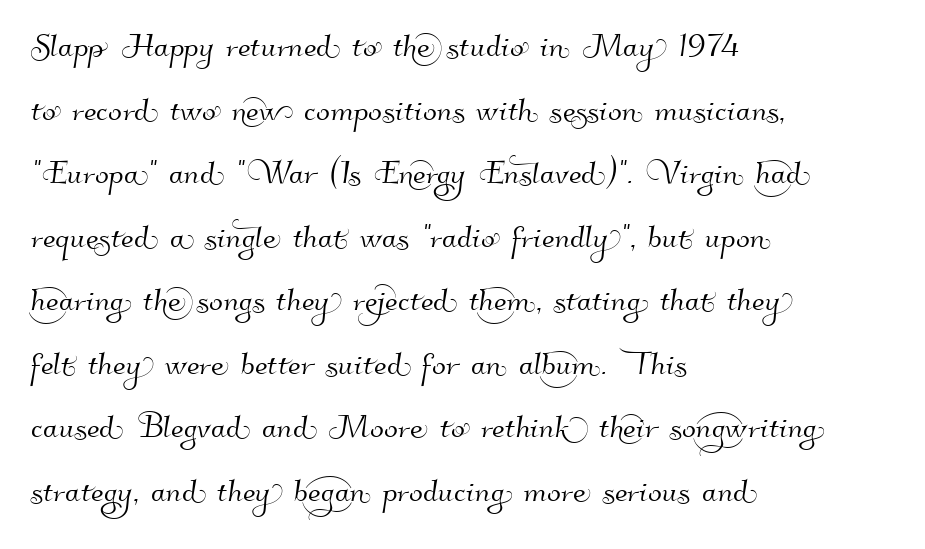
The image shows 41 px sans-serif type; set left-aligned, normal line spacing (1.55x), normal letter spacing, not underlined; high stroke contrast and a small x-height.
